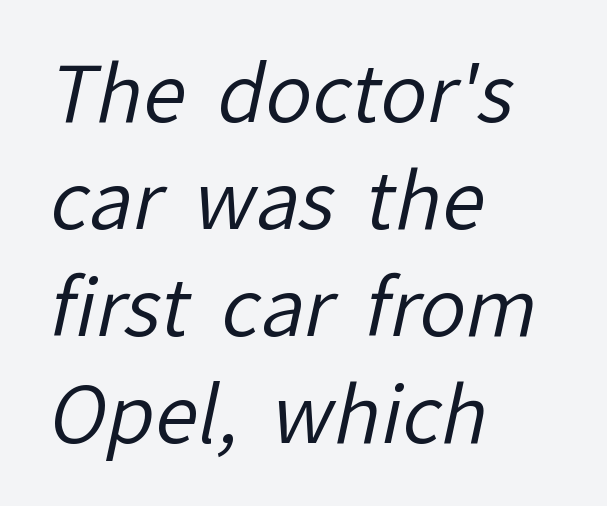
{"serif": "no", "bold": "no", "weight": "regular", "width": "normal", "stroke_contrast": "low", "x_height": "medium", "monospaced": "no", "underline": "no", "align": "left", "line_spacing": "normal", "line_spacing_ratio": 1.37, "letter_spacing": "normal", "letter_spacing_em": 0.0, "glyph_px": 78}
